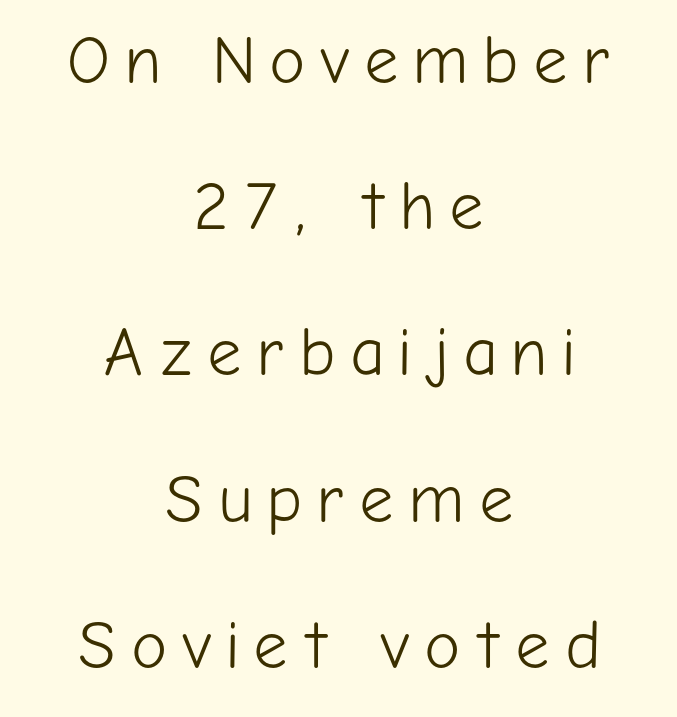
The image shows 68 px light sans-serif type, upright; set centered, loose line spacing (2.15x), unusually wide letter spacing (+0.21 em), not underlined; low stroke contrast and a medium x-height.
